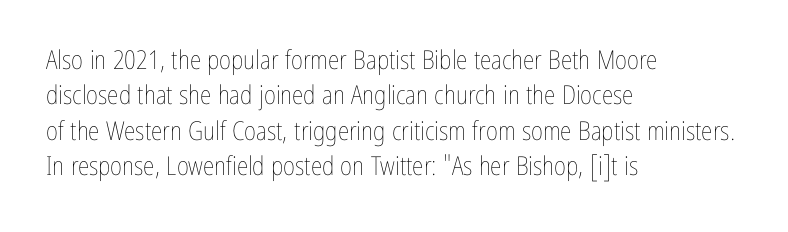
{"italic": "no", "bold": "no", "underline": "no", "align": "left", "line_spacing": "normal", "line_spacing_ratio": 1.36, "letter_spacing": "normal", "letter_spacing_em": 0.0, "glyph_px": 26}
